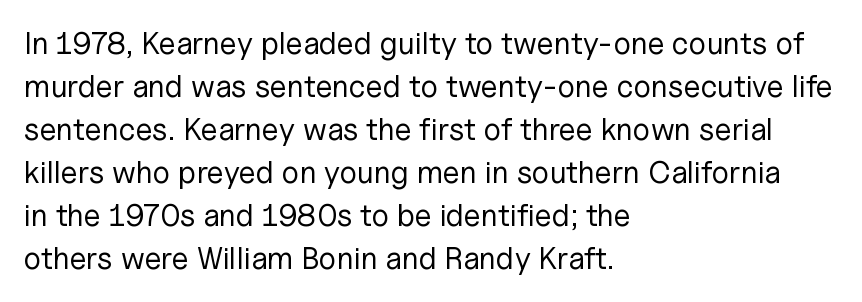
A roman cut, with each character standing at attention. The setting favours the left margin, as ordinary paragraphs usually do. Baseline-to-baseline distance is the conventional proportion of letter height. The type is set solid horizontally, with unmodified tracking. Bare-footed words on every line.
